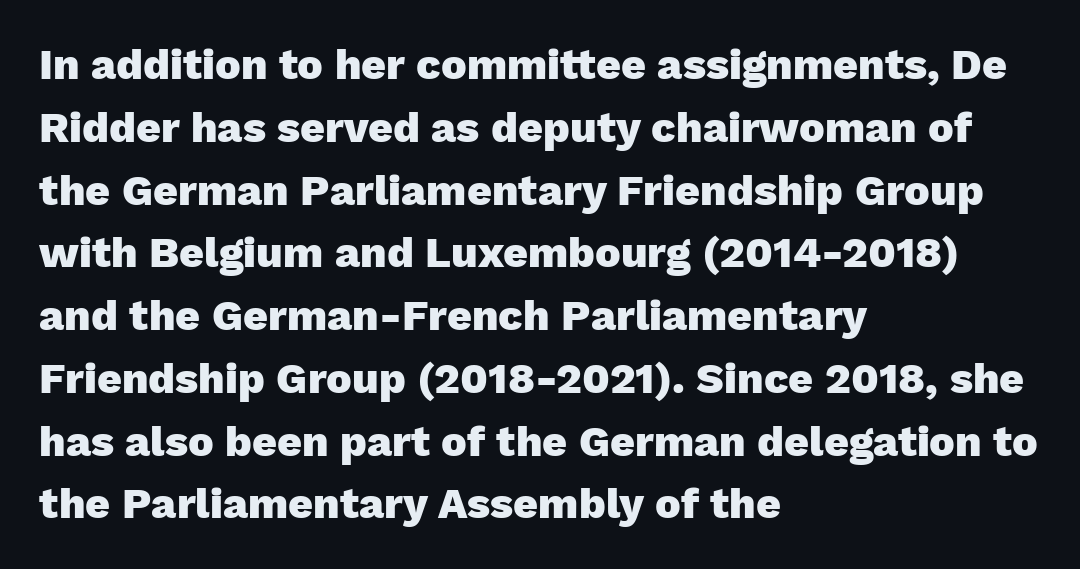
Q: Is the text bold? A: Yes.
Q: Is the text italic (slanted)? A: No, it is upright.
Q: Is the typeface a serif or a sans-serif typeface? A: Sans-serif.
Q: Is the text underlined? A: No.
Q: How is the paragraph aligned? A: Left-aligned.
Q: Is the spacing between letters normal or unusually wide? A: Normal.
Q: Is the spacing between lines tight, normal or loose? A: Normal.
Q: Width (condensed, normal, or wide)? A: Normal.
Q: Stroke contrast? A: Low.
Q: x-height? A: Medium.
Q: Monospaced? A: No.
